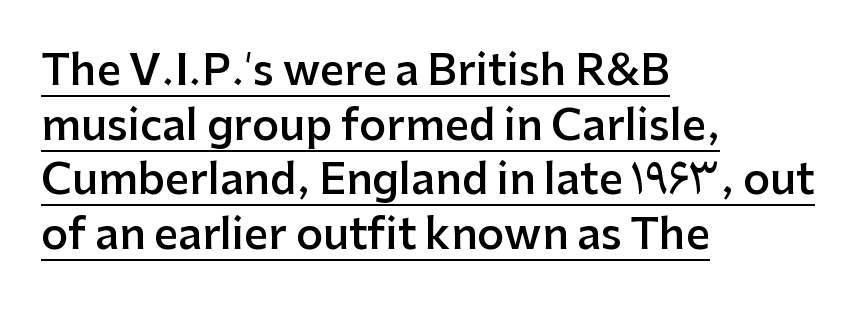
The image shows 42 px semibold sans-serif type, upright; set left-aligned, normal line spacing (1.3x), normal letter spacing, underlined; low stroke contrast and a medium x-height.
